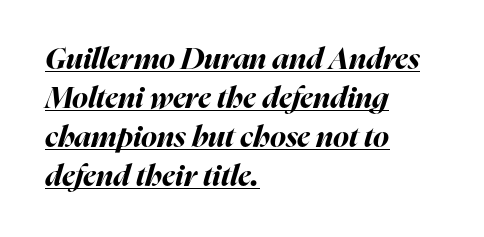
{"italic": "yes", "lean": "right", "slant_degrees": 16, "bold": "yes", "weight": "bold", "width": "normal", "stroke_contrast": "high", "x_height": "medium", "monospaced": "no", "underline": "yes", "align": "left", "line_spacing": "normal", "line_spacing_ratio": 1.3, "letter_spacing": "normal", "letter_spacing_em": 0.0, "glyph_px": 30}
